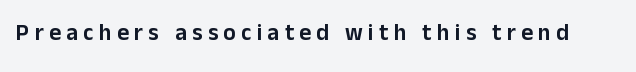
Any mark beneath the type? The region is blank. Rendered with straight, roman letterforms. Each word looks stretched out because of the extra space between its letters.
